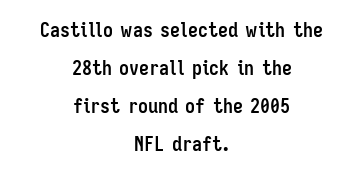
Q: Is the text bold? A: Yes.
Q: Is the text italic (slanted)? A: No, it is upright.
Q: Is the text underlined? A: No.
Q: How is the paragraph aligned? A: Centered.
Q: Is the spacing between letters normal or unusually wide? A: Normal.
Q: Is the spacing between lines tight, normal or loose? A: Loose.
